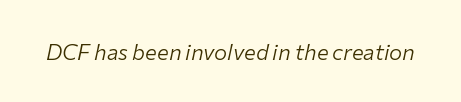
Q: Is the text bold? A: No.
Q: Is the text italic (slanted)? A: Yes, it leans right by about 12 degrees.
Q: Is the text underlined? A: No.
Q: Is the spacing between letters normal or unusually wide? A: Normal.
